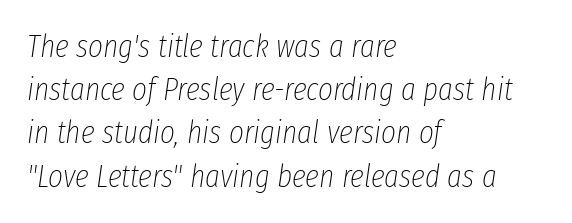
{"italic": "yes", "lean": "right", "slant_degrees": 8, "bold": "no", "weight": "thin", "width": "condensed", "stroke_contrast": "low", "x_height": "medium", "monospaced": "no", "underline": "no", "align": "left", "line_spacing": "normal", "line_spacing_ratio": 1.35, "letter_spacing": "normal", "letter_spacing_em": 0.0, "glyph_px": 32}
